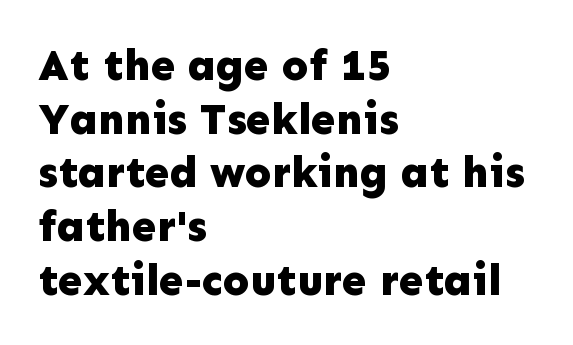
The image shows 44 px bold sans-serif type, upright; set left-aligned, line spacing 1.22x, normal letter spacing, not underlined; low stroke contrast and a medium x-height.
